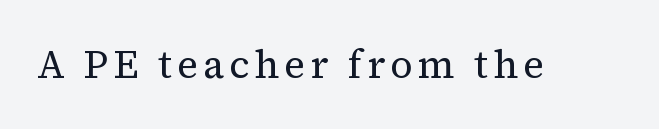
{"serif": "yes", "italic": "no", "bold": "no", "weight": "regular", "width": "normal", "stroke_contrast": "medium", "x_height": "medium", "monospaced": "no", "underline": "no", "glyph_px": 39}
